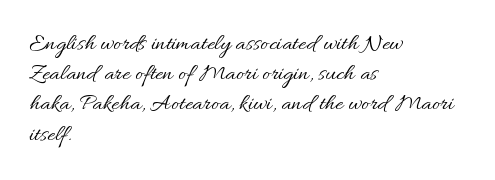
{"bold": "no", "underline": "no", "align": "left", "line_spacing": "normal", "line_spacing_ratio": 1.26, "letter_spacing": "normal", "letter_spacing_em": 0.0, "glyph_px": 24}
